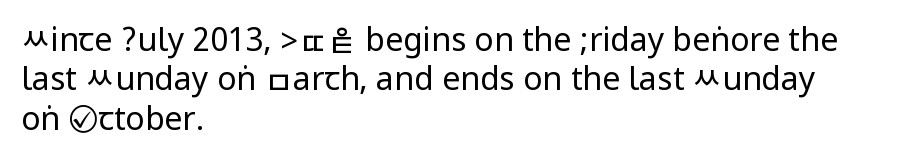
Classification — sans serif. Line beginnings align vertically; line endings do not. Compared with a typical body face, this is equally light or lighter still. The letterforms sit shoulder to shoulder at normal distance. In terms of posture, this sample is upright. Descender tails drop into unmarked territory.
